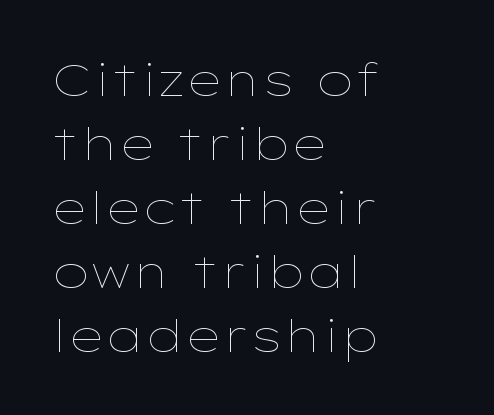
Which margin do the lines hug? The left one — the right edge is uneven. Tracking value appears to be zero — textbook default spacing. Vertical strokes here are truly vertical. Reading down the column, the eye jumps a familiar distance to each next line.
